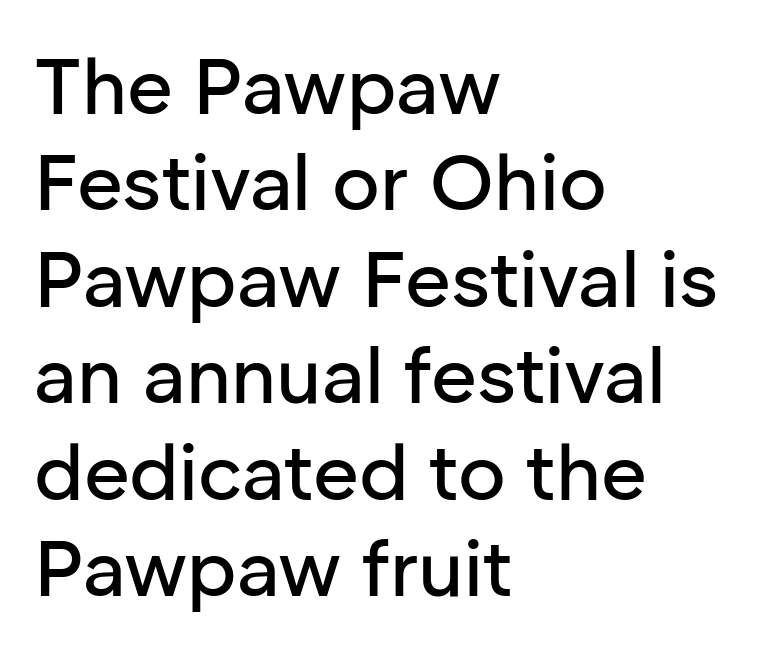
Q: Is the text italic (slanted)? A: No, it is upright.
Q: Is the typeface a serif or a sans-serif typeface? A: Sans-serif.
Q: Is the text underlined? A: No.
Q: How is the paragraph aligned? A: Left-aligned.
Q: Is the spacing between letters normal or unusually wide? A: Normal.
Q: Width (condensed, normal, or wide)? A: Normal.
Q: Stroke contrast? A: Low.
Q: x-height? A: Medium.
Q: Monospaced? A: No.
